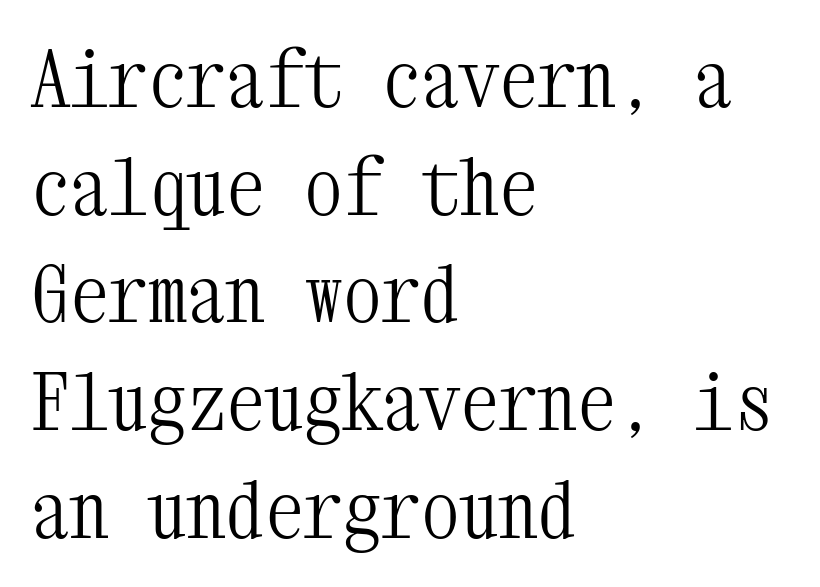
The image shows 78 px light, condensed serif type, upright, monospaced; set left-aligned, normal line spacing (1.38x), normal letter spacing, not underlined; medium stroke contrast and a medium x-height.
